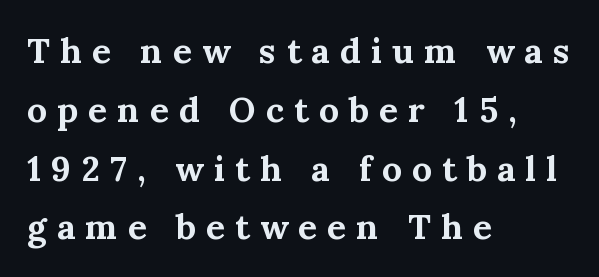
I'd call this a serif setting — the letters wear small feet. Each row of text sits above clean, open space. Do the characters align in a grid? No, the font is proportional. Spacing between characters has been opened up far beyond the box default. This is the regular roman posture of the typeface. A dark, heavy texture on the line: the type is bold.
